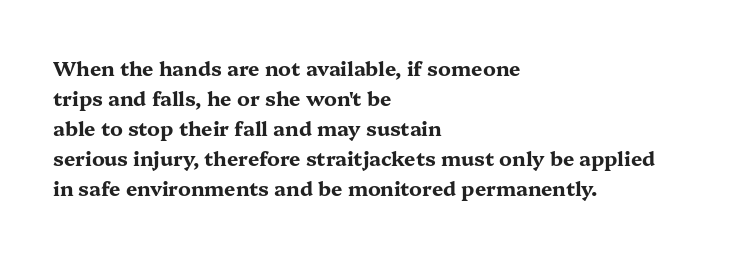
The image shows 20 px bold type, upright; set left-aligned, normal line spacing (1.5x), normal letter spacing, not underlined.
